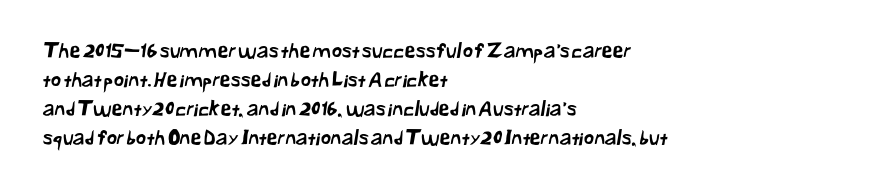
The image shows 20 px text type; set left-aligned, normal line spacing (1.45x), normal letter spacing, not underlined.
